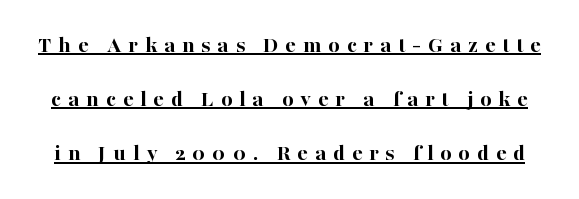
The image shows 24 px bold type, upright; set loose line spacing (2.26x), unusually wide letter spacing (+0.29 em), underlined.
